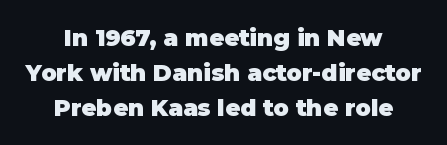
Q: Is the text bold? A: Yes.
Q: Is the text italic (slanted)? A: No, it is upright.
Q: Is the text underlined? A: No.
Q: How is the paragraph aligned? A: Centered.
Q: Is the spacing between letters normal or unusually wide? A: Normal.
Q: Is the spacing between lines tight, normal or loose? A: Normal.
